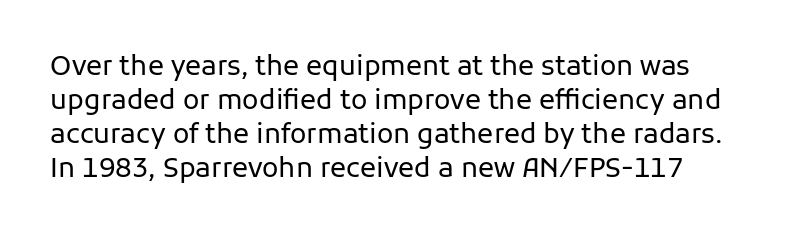
{"italic": "no", "bold": "no", "underline": "no", "line_spacing": "normal", "line_spacing_ratio": 1.26, "letter_spacing": "normal", "letter_spacing_em": 0.0, "glyph_px": 27}
